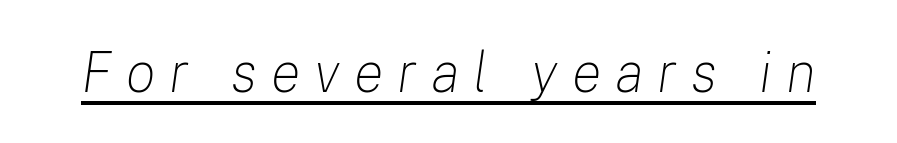
{"italic": "yes", "lean": "right", "slant_degrees": 8, "bold": "no", "weight": "light", "width": "normal", "stroke_contrast": "low", "x_height": "medium", "monospaced": "no", "underline": "yes", "letter_spacing": "wide", "letter_spacing_em": 0.25, "glyph_px": 56}
